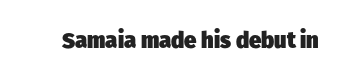
Does extra space separate the letters? No, they use regular spacing. Quick note: underline off. This is heavy type, rendered in bold.
